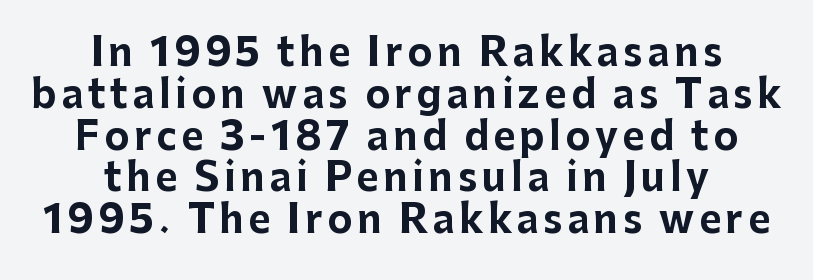
Regarding leading, the lines here are crowded together. Compared with a flush-left layout, this one balances lines on the center instead. Examine the stroke ends and you'll find no serifs. Descenders are the only things crossing below the line. The passage shown is typed in a proportional face where columns would drift.
